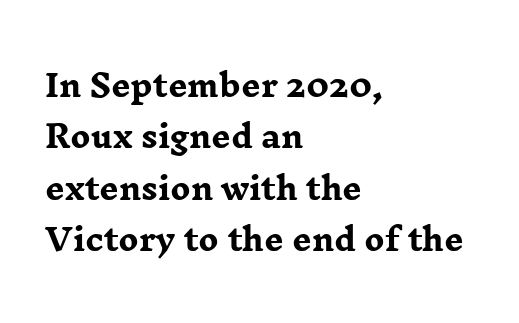
Q: Is the text bold? A: Yes.
Q: Is the text italic (slanted)? A: No, it is upright.
Q: Is the typeface a serif or a sans-serif typeface? A: Serif.
Q: Is the text underlined? A: No.
Q: How is the paragraph aligned? A: Left-aligned.
Q: Is the spacing between letters normal or unusually wide? A: Normal.
Q: Width (condensed, normal, or wide)? A: Wide.
Q: Stroke contrast? A: Low.
Q: x-height? A: Medium.
Q: Monospaced? A: No.
